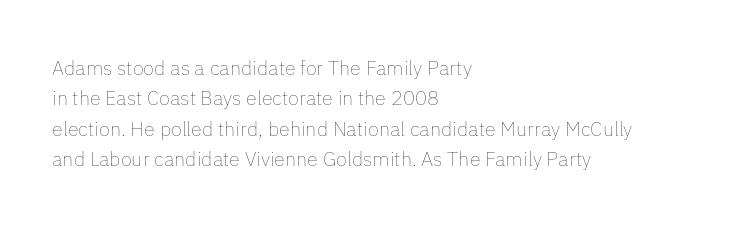
Q: Is the text bold? A: No.
Q: Is the text italic (slanted)? A: No, it is upright.
Q: Is the text underlined? A: No.
Q: How is the paragraph aligned? A: Left-aligned.
Q: Is the spacing between letters normal or unusually wide? A: Normal.
Q: Is the spacing between lines tight, normal or loose? A: Normal.
